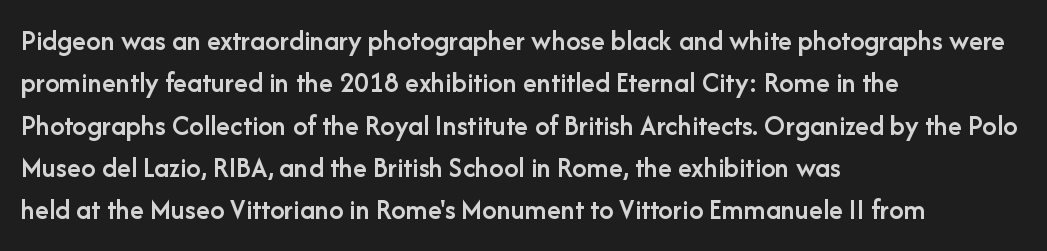
Honestly, the letter spacing is just normal — you wouldn't notice it. Bare-footed words on every line. How would I describe the line gaps? Plain and ordinary. The letters carry no serifs — their stems end cleanly without finishing strokes. Tall strokes in this sample are plumb rather than angled.
